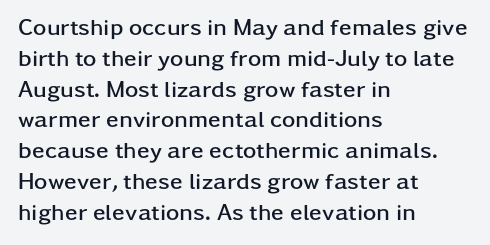
The image shows 23 px bold type, upright; set left-aligned, normal line spacing (1.34x), normal letter spacing, not underlined.
